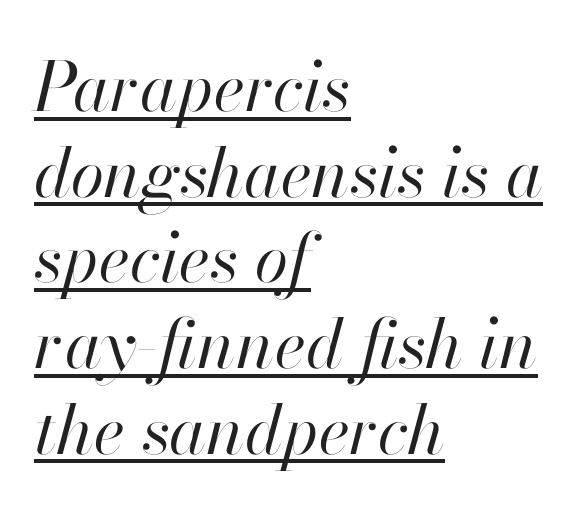
The image shows 68 px regular-weight type, italic (leaning right); set left-aligned, normal line spacing (1.26x), normal letter spacing, underlined; high stroke contrast and a small x-height.
